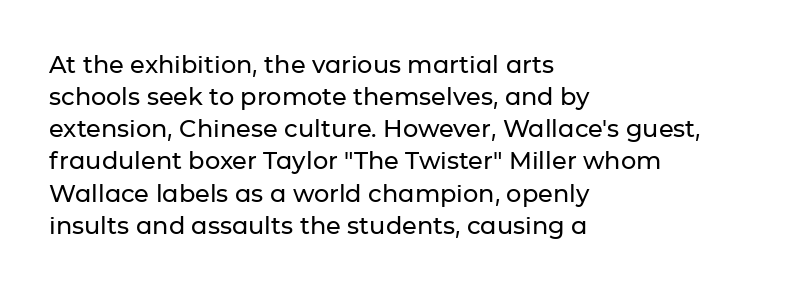
Just letters on the line, the space beneath them empty. Honestly, the row spacing looks completely unremarkable. No italicization has been applied; the sample stays upright. Teacher's note: observe the even left margin — that is flush-left alignment. Glyph-to-glyph distance matches everyday printed text.
